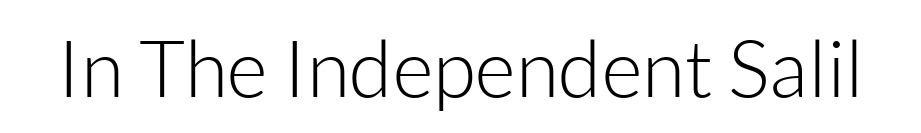
The image shows 79 px light sans-serif type, upright; set normal letter spacing, not underlined; low stroke contrast and a medium x-height.
